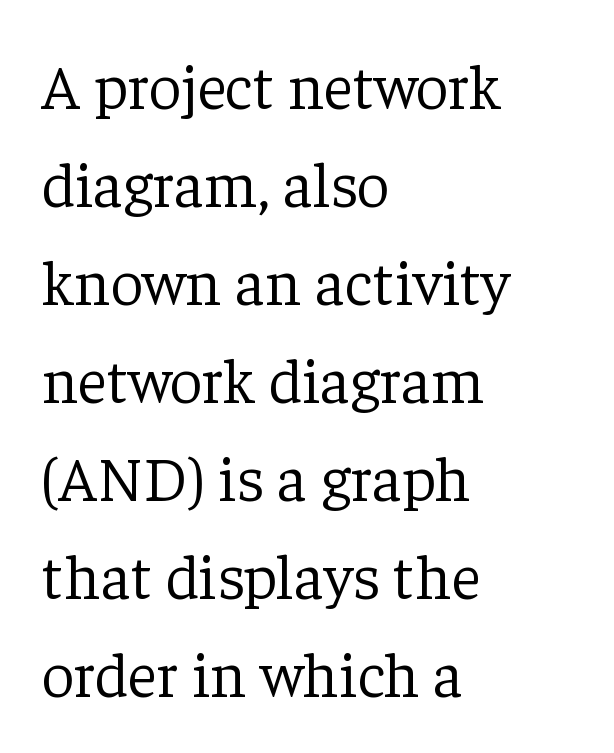
The image shows 64 px light serif type, upright; set left-aligned, normal line spacing (1.53x), normal letter spacing, not underlined; low stroke contrast and a medium x-height.
